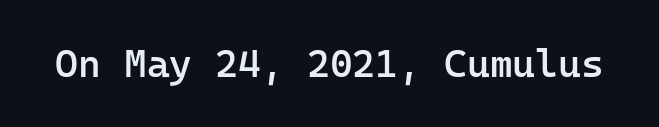
Q: Is the text bold? A: Semi-bold.
Q: Is the text italic (slanted)? A: No, it is upright.
Q: Is the typeface a serif or a sans-serif typeface? A: Sans-serif.
Q: Is the text underlined? A: No.
Q: Is the spacing between letters normal or unusually wide? A: Normal.
Q: Width (condensed, normal, or wide)? A: Normal.
Q: Stroke contrast? A: Low.
Q: x-height? A: Medium.
Q: Monospaced? A: Yes.
